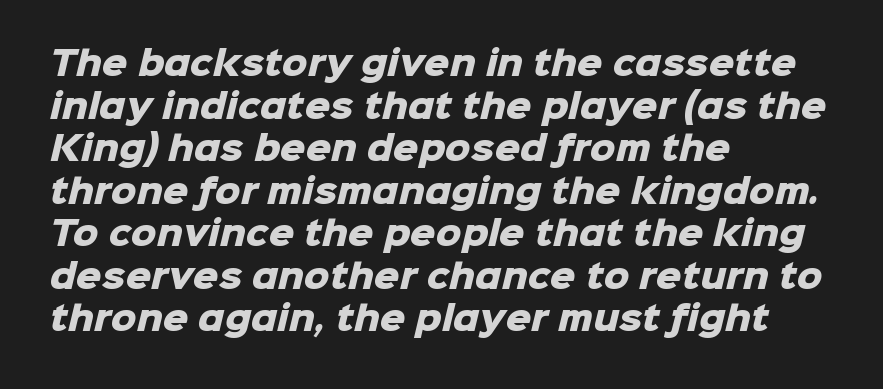
Varying glyph widths throughout — classic text-font behaviour. The type family on display is of the sans-serif kind. The setting favours the left margin, as ordinary paragraphs usually do. The zone under the glyphs is completely vacant.
